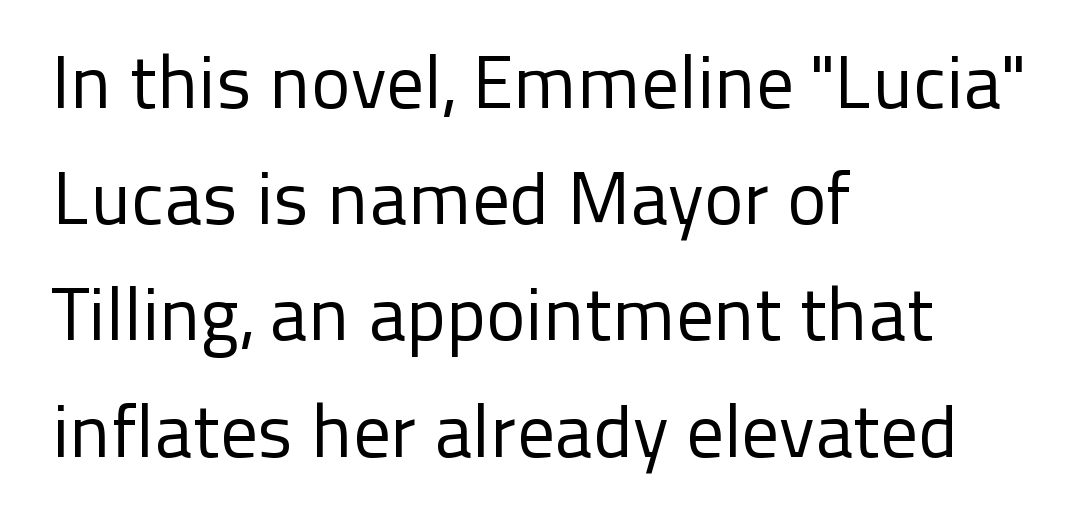
Is the stroke heavy? The answer is a plain regular-or-lighter. These lines are composed in type without serifs. The lines in this sample share a left origin and differ only in where they stop. Plain, unruled lines of type.
